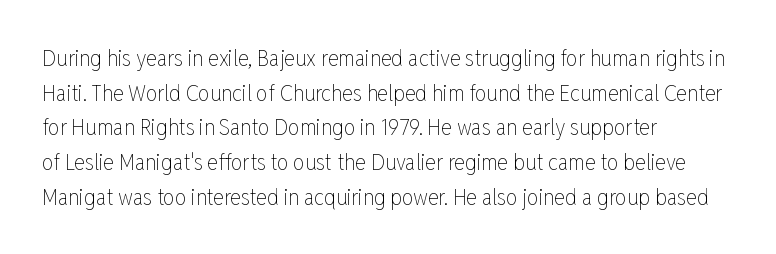
Q: Is the text bold? A: No.
Q: Is the text italic (slanted)? A: No, it is upright.
Q: Is the text underlined? A: No.
Q: How is the paragraph aligned? A: Left-aligned.
Q: Is the spacing between letters normal or unusually wide? A: Normal.
Q: Is the spacing between lines tight, normal or loose? A: Normal.
